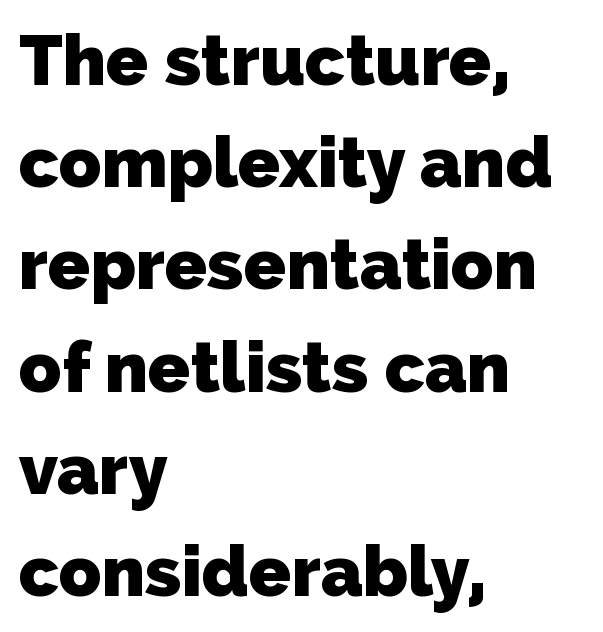
This block has exactly the height ordinary leading produces. Check where the strokes stop: nothing finishes them off — pure sans. This rendering uses left alignment, leaving the right contour irregular. Lines of text with bare space underneath. A typesetter would call this proportional, since set widths differ per character.
